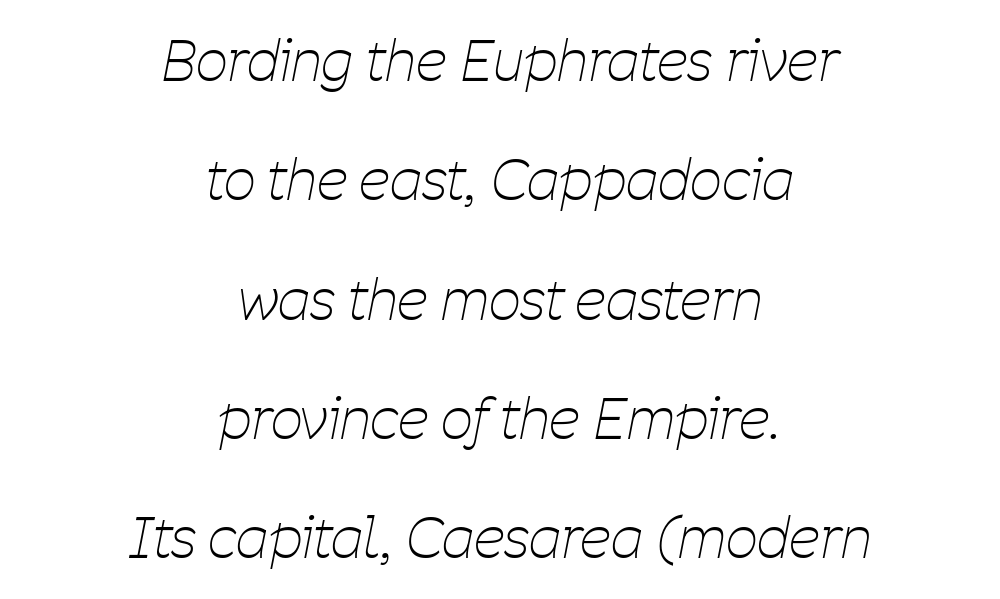
Look at the tracking — it's just the regular setting, nothing added. Short and long lines alike share a common midpoint. The passage shown stacks its lines with a broad gap. Italic? Definitely — the glyphs are oblique.
